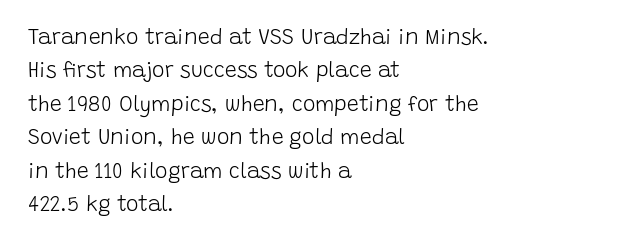
How would I describe the line gaps? Plain and ordinary. Weight: in the light-to-regular range. The type is set solid horizontally, with unmodified tracking. The lines are quadded left.
